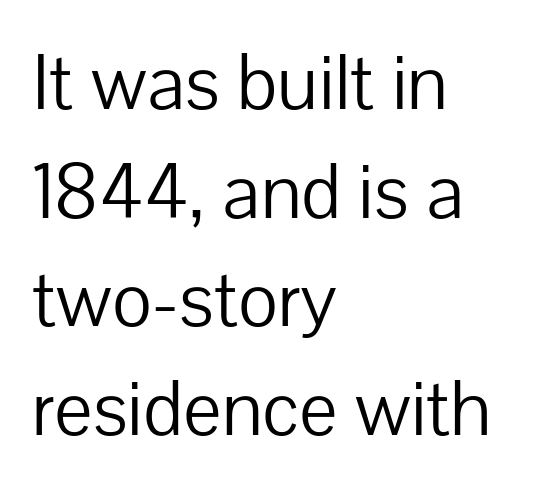
The image shows 77 px light sans-serif type, upright; set left-aligned, normal line spacing (1.41x), normal letter spacing, not underlined; low stroke contrast and a medium x-height.
